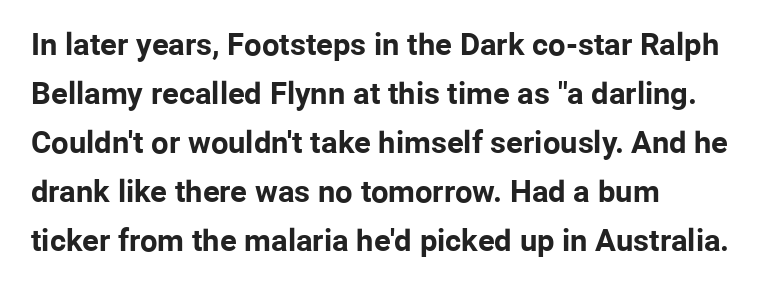
The image shows 31 px bold sans-serif type, upright; set left-aligned, normal line spacing (1.58x), normal letter spacing, not underlined; low stroke contrast and a medium x-height.
